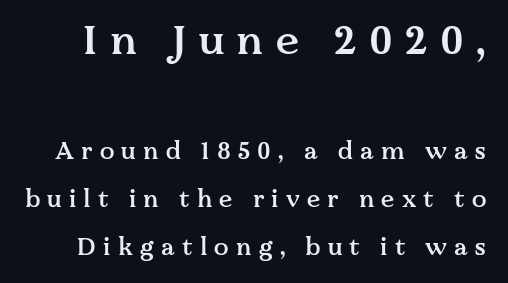
{"serif": "yes", "italic": "no", "bold": "semi", "weight": "semibold", "width": "normal", "stroke_contrast": "medium", "x_height": "medium", "monospaced": "no", "underline": "no", "line_spacing": "loose", "line_spacing_ratio": 2.0, "letter_spacing": "wide", "letter_spacing_em": 0.3, "larger_block": "first", "size_ratio": 1.75, "glyph_px": 42}
